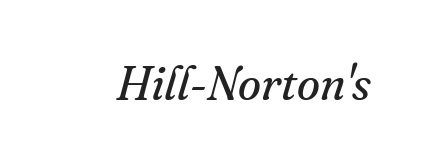
{"serif": "yes", "italic": "yes", "lean": "right", "slant_degrees": 16, "bold": "no", "weight": "regular", "width": "normal", "stroke_contrast": "medium", "x_height": "small", "monospaced": "no", "underline": "no", "letter_spacing": "normal", "letter_spacing_em": 0.0, "glyph_px": 47}
